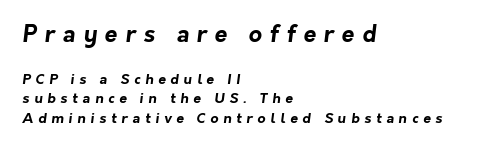
Glyph-to-glyph distance is far greater than everyday printed text. Does the weight exceed regular? Yes, all the way to bold. Leading matches the norm, producing a regular column. This sample is left-justified, so line endings fall wherever the words run out.
